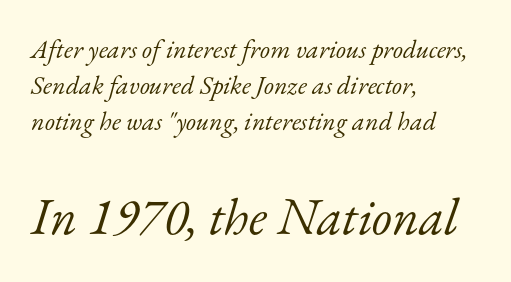
The image shows 52 px light serif type, italic (leaning right); set left-aligned, normal line spacing (1.39x), normal letter spacing, not underlined; the second (bottom) block is 2.0x larger; low stroke contrast and a small x-height.
